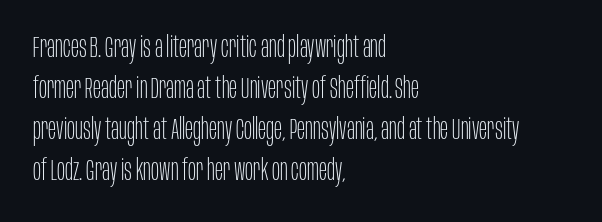
The image shows 30 px thin, condensed sans-serif type, upright; set left-aligned, normal line spacing (1.37x), normal letter spacing, not underlined; low stroke contrast and a large x-height.
